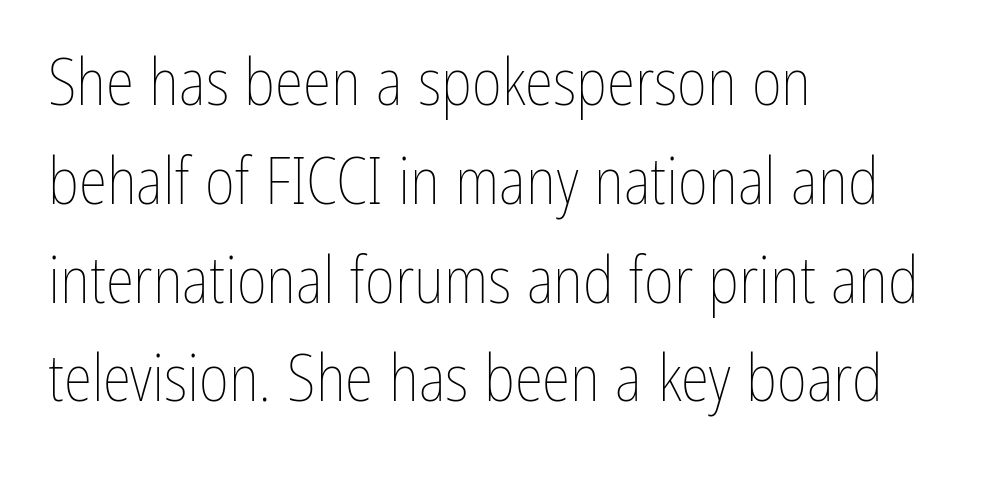
Looks like regular typesetting: each glyph gets only the width it needs. Heft: none added — not bold. Casual observation: everything's shoved over to the left. Lines of text with bare space underneath. Look at the tracking — it's just the regular setting, nothing added. Quick note: not italic, upright.
